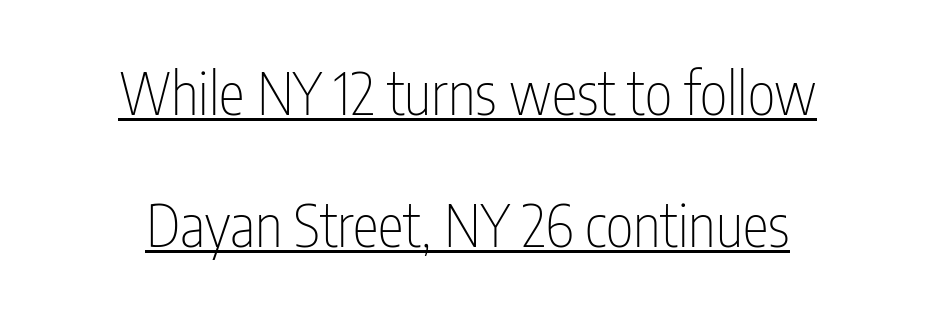
{"serif": "no", "italic": "no", "bold": "no", "weight": "thin", "width": "condensed", "stroke_contrast": "low", "x_height": "medium", "monospaced": "no", "underline": "yes", "align": "center", "line_spacing": "loose", "line_spacing_ratio": 2.24, "letter_spacing": "normal", "letter_spacing_em": 0.0, "glyph_px": 59}
